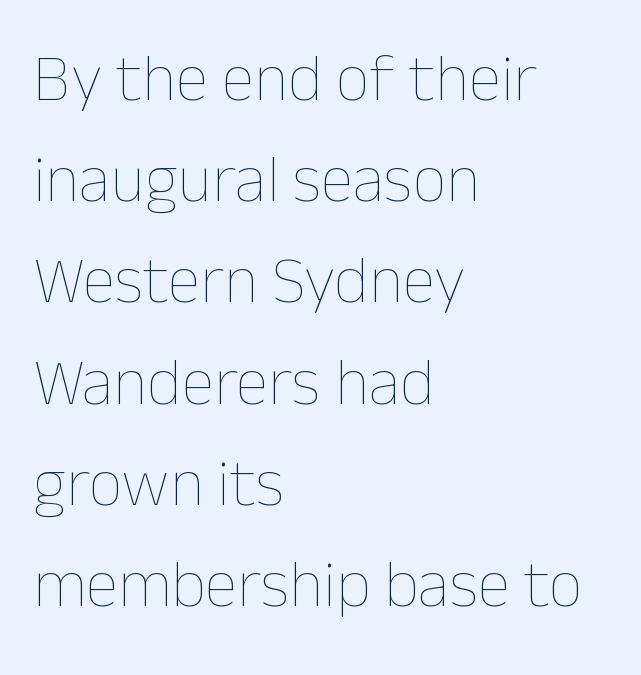
Looks like regular typesetting: each glyph gets only the width it needs. Ascenders rise straight up at ninety degrees. What stands out about the letter spacing? Nothing — it is the standard amount. Leading matches the norm, producing a regular column. Quick note: underline off. This reads as an unemphasized weight, regular at the heaviest.
